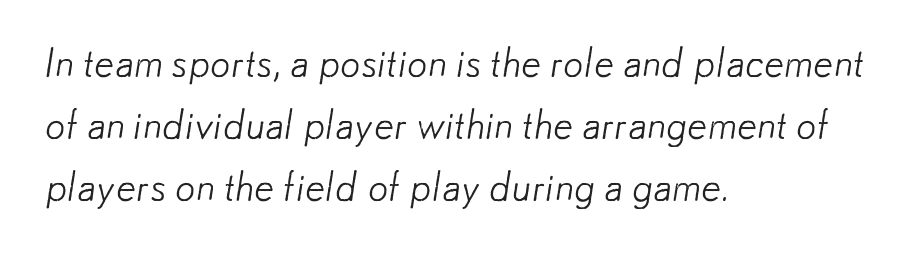
Q: Is the text bold? A: No.
Q: Is the typeface a serif or a sans-serif typeface? A: Sans-serif.
Q: Is the text underlined? A: No.
Q: How is the paragraph aligned? A: Left-aligned.
Q: Is the spacing between letters normal or unusually wide? A: Normal.
Q: Is the spacing between lines tight, normal or loose? A: Normal.
Q: Width (condensed, normal, or wide)? A: Normal.
Q: Stroke contrast? A: Low.
Q: x-height? A: Small.
Q: Monospaced? A: No.
